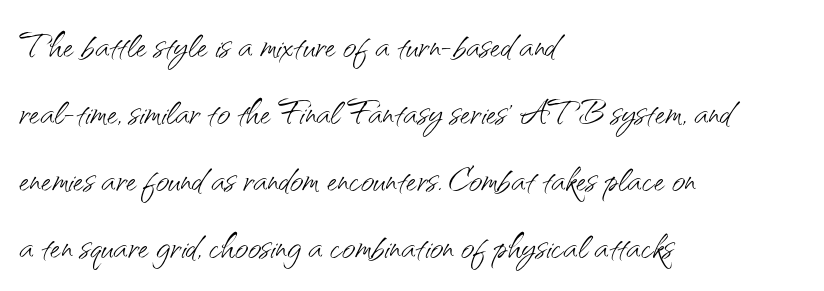
The image shows 46 px light sans-serif type; set left-aligned, normal line spacing (1.46x), normal letter spacing, not underlined; medium stroke contrast and a small x-height.
